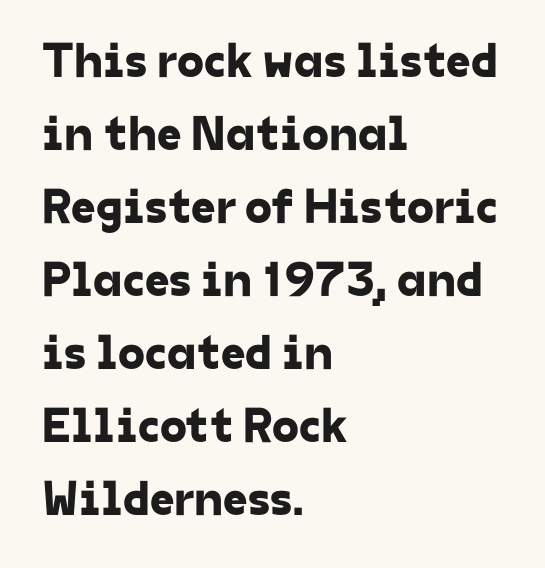
The image shows 49 px sans-serif type; set left-aligned, normal line spacing (1.49x), normal letter spacing, not underlined; low stroke contrast and a medium x-height.
